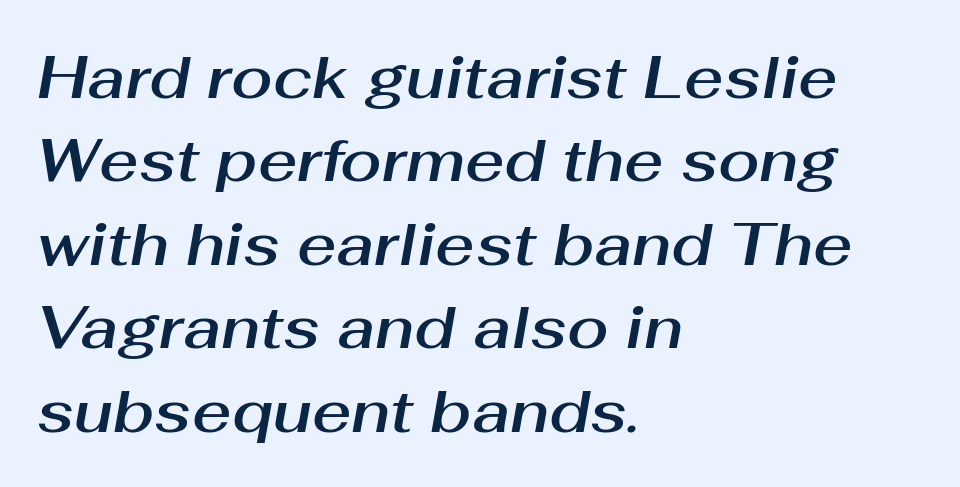
Q: Is the text italic (slanted)? A: Yes, it leans right by about 10 degrees.
Q: Is the text underlined? A: No.
Q: How is the paragraph aligned? A: Left-aligned.
Q: Is the spacing between letters normal or unusually wide? A: Normal.
Q: Is the spacing between lines tight, normal or loose? A: Normal.
Q: Width (condensed, normal, or wide)? A: Normal.
Q: Stroke contrast? A: Medium.
Q: x-height? A: Medium.
Q: Monospaced? A: No.
